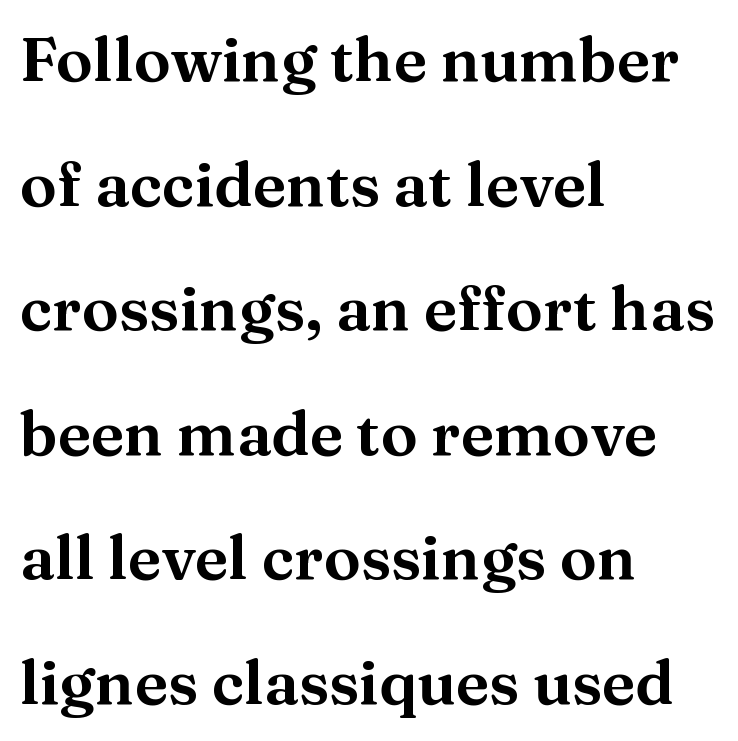
The image shows 62 px serif type, upright; set left-aligned, loose line spacing (2.01x), normal letter spacing, not underlined; medium stroke contrast and a medium x-height.
